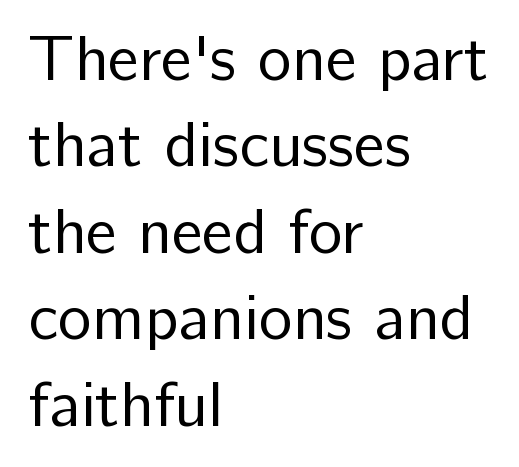
The image shows 64 px regular-weight sans-serif type, upright; set left-aligned, normal line spacing (1.35x), normal letter spacing, not underlined; low stroke contrast and a medium x-height.
